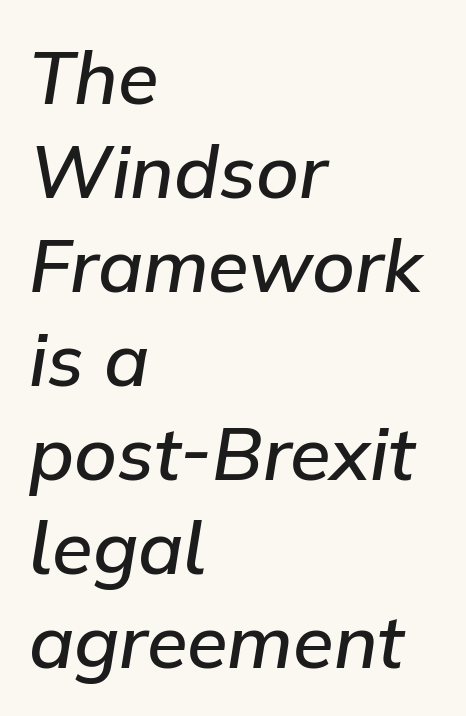
The image shows 74 px semibold type, italic (leaning right); set left-aligned, normal line spacing (1.27x), normal letter spacing, not underlined; low stroke contrast and a medium x-height.
